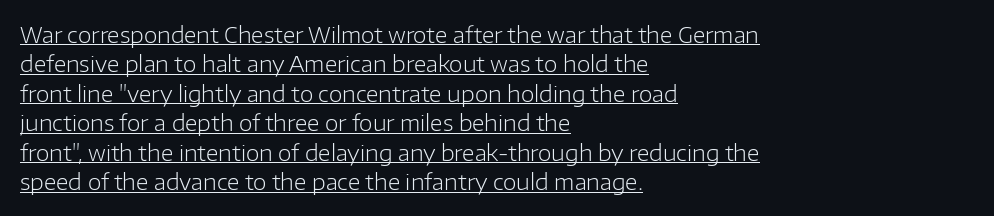
The image shows 22 px text type, upright; set left-aligned, normal line spacing (1.34x), normal letter spacing, underlined.
